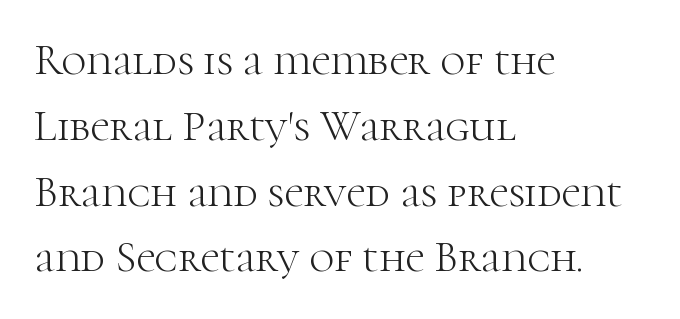
Teacher's note: observe the even left margin — that is flush-left alignment. Letters rest on an invisible, unmarked baseline. This sample keeps an unexceptional amount of space between lines. Posture: vertical. Stroke terminals: seriffed.
